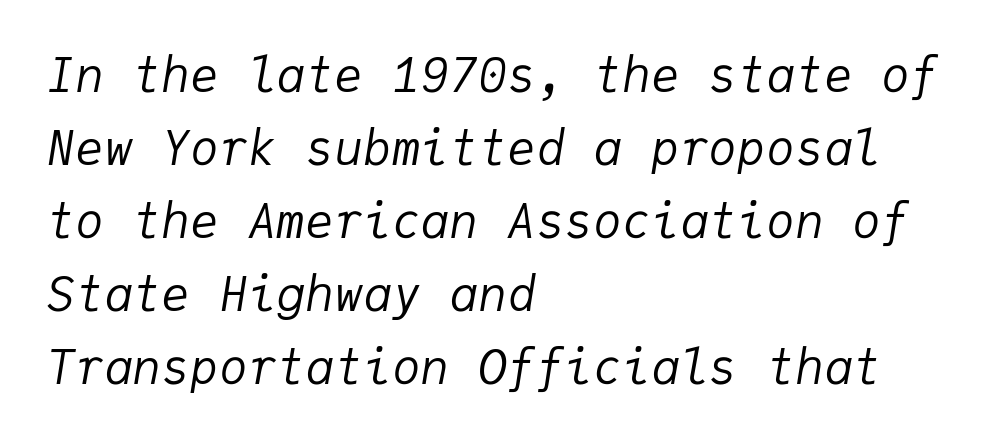
Q: Is the text bold? A: No.
Q: Is the text italic (slanted)? A: Yes, it leans right by about 9 degrees.
Q: Is the text underlined? A: No.
Q: How is the paragraph aligned? A: Left-aligned.
Q: Is the spacing between letters normal or unusually wide? A: Normal.
Q: Is the spacing between lines tight, normal or loose? A: Normal.
Q: Width (condensed, normal, or wide)? A: Normal.
Q: Stroke contrast? A: Low.
Q: x-height? A: Medium.
Q: Monospaced? A: Yes.
